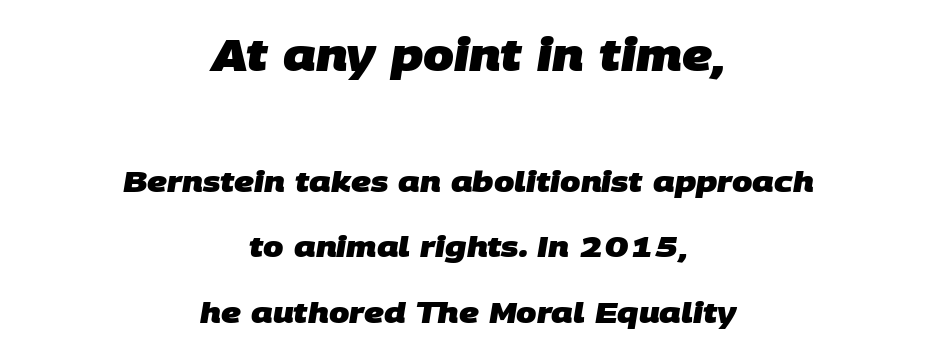
The image shows 44 px heavy sans-serif type; set centered, loose line spacing (2.26x), normal letter spacing, not underlined; the first (top) block is 1.52x larger; low stroke contrast and a large x-height.
